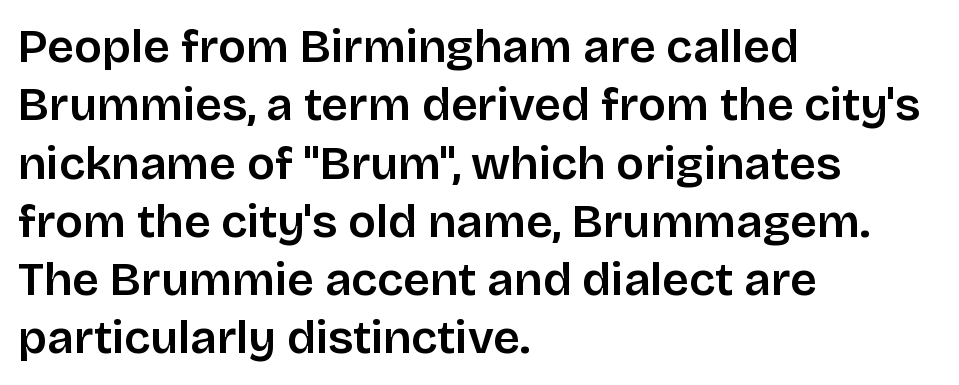
{"serif": "no", "italic": "no", "bold": "semi", "weight": "semibold", "width": "normal", "stroke_contrast": "low", "x_height": "large", "monospaced": "no", "underline": "no", "align": "left", "line_spacing_ratio": 1.24, "letter_spacing": "normal", "letter_spacing_em": 0.0, "glyph_px": 47}
